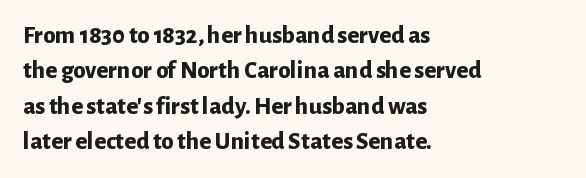
The strokes are fattened all the way to bold. Does the copy run flush right? No — it runs flush left. The face used here is rendered with its standard letterfit. Does the leading feel generous? No, just average. The typography opts for an upright posture over an oblique one.
